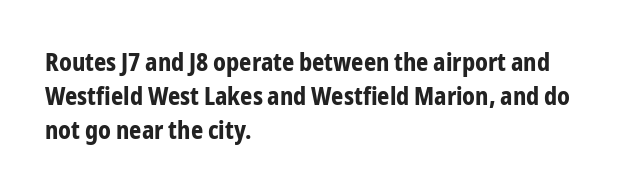
The passage shown stacks its lines at a standard gap. These lines keep a tight, regular rhythm from letter to letter. Descenders hang freely into open space. The sample has been set heavy, in full bold. Leftover space on each line is placed entirely after the last word. Nope, not italic — everything's standing straight.
